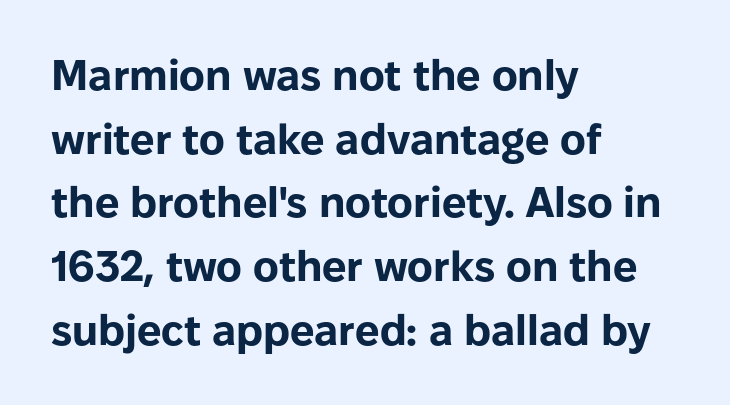
The rendering uses natural spacing where letterforms have individual widths. This is sans-serif lettering, the kind often seen on screens and signage. The type is set solid horizontally, with unmodified tracking. Horizontal alignment here is leftward, the default for most running prose. The gap between lines stays unmarked. Leading: standard.
